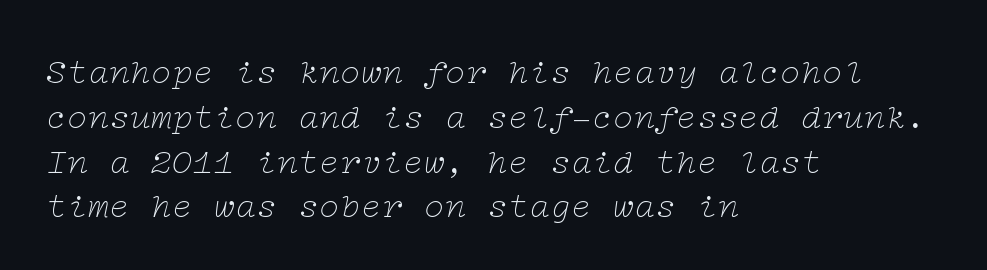
Q: Is the text bold? A: No.
Q: Is the text italic (slanted)? A: Yes, it leans right by about 12 degrees.
Q: Is the typeface a serif or a sans-serif typeface? A: Serif.
Q: Is the text underlined? A: No.
Q: How is the paragraph aligned? A: Left-aligned.
Q: Is the spacing between letters normal or unusually wide? A: Normal.
Q: Is the spacing between lines tight, normal or loose? A: Normal.
Q: Width (condensed, normal, or wide)? A: Wide.
Q: Stroke contrast? A: Low.
Q: x-height? A: Medium.
